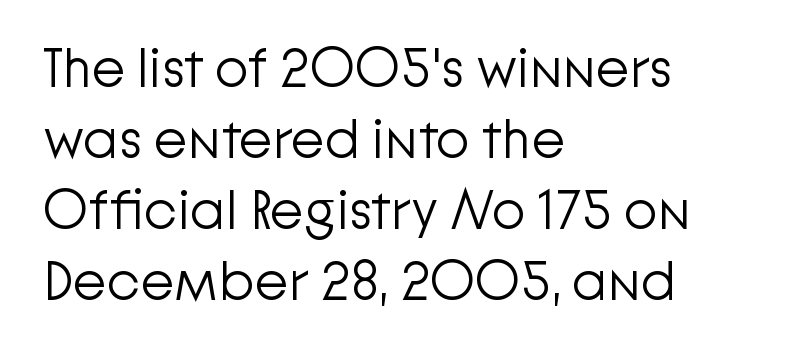
Q: Is the text bold? A: No.
Q: Is the text italic (slanted)? A: No, it is upright.
Q: Is the typeface a serif or a sans-serif typeface? A: Sans-serif.
Q: Is the text underlined? A: No.
Q: How is the paragraph aligned? A: Left-aligned.
Q: Is the spacing between letters normal or unusually wide? A: Normal.
Q: Is the spacing between lines tight, normal or loose? A: Normal.
Q: Width (condensed, normal, or wide)? A: Normal.
Q: Stroke contrast? A: Low.
Q: x-height? A: Medium.
Q: Monospaced? A: No.
